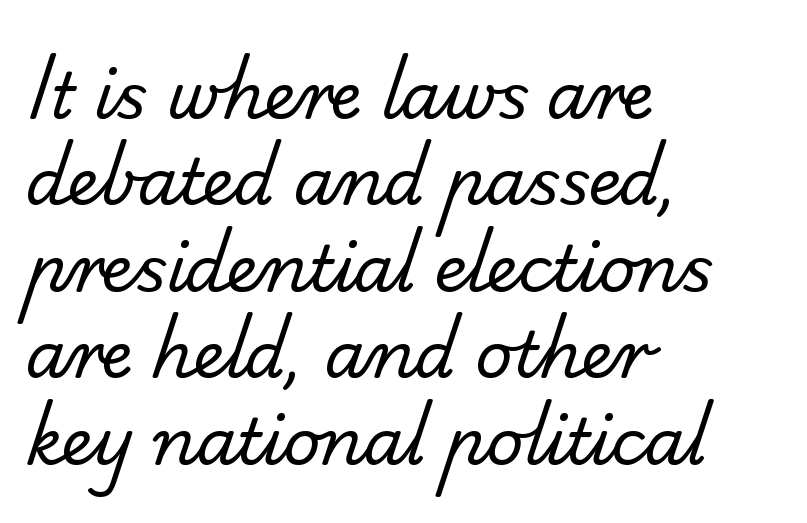
Q: Is the text bold? A: No.
Q: Is the typeface a serif or a sans-serif typeface? A: Sans-serif.
Q: Is the text underlined? A: No.
Q: How is the paragraph aligned? A: Left-aligned.
Q: Is the spacing between letters normal or unusually wide? A: Normal.
Q: Is the spacing between lines tight, normal or loose? A: Normal.
Q: Width (condensed, normal, or wide)? A: Normal.
Q: Stroke contrast? A: Low.
Q: x-height? A: Small.
Q: Monospaced? A: No.
